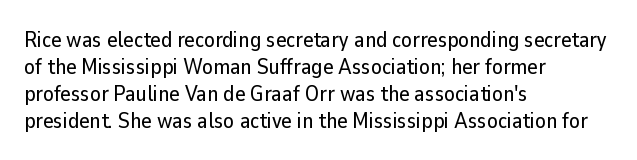
Is the block centered? No — it sits flush against the left margin. Beneath every word, the page is bare. What stands out about the letter spacing? Nothing — it is the standard amount. The lettering stays uniformly vertical, giving the passage a roman look.
